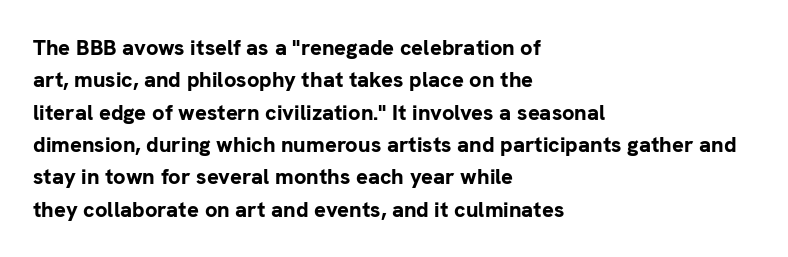
Q: Is the text bold? A: Yes.
Q: Is the text italic (slanted)? A: No, it is upright.
Q: Is the text underlined? A: No.
Q: How is the paragraph aligned? A: Left-aligned.
Q: Is the spacing between letters normal or unusually wide? A: Normal.
Q: Is the spacing between lines tight, normal or loose? A: Normal.
